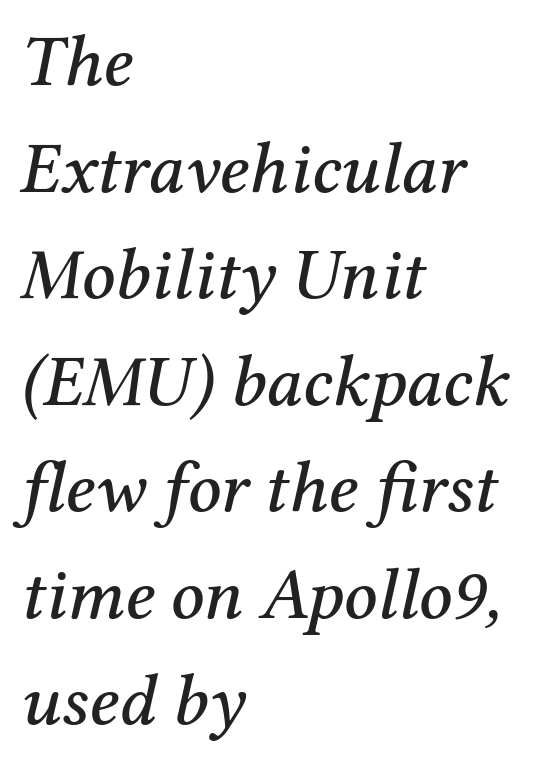
A normal amount of white space separates one row of letters from the next. The compositor pushed each line to the left boundary. You can tell it's italic because the verticals aren't actually vertical. Unlike a clean sans, this face finishes its strokes with serifs.
